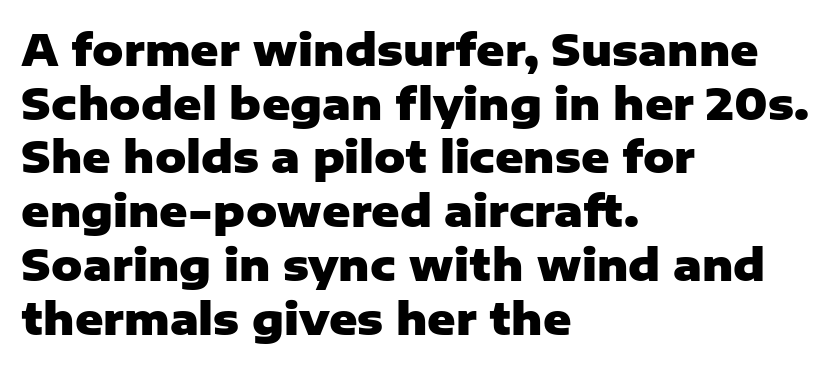
Q: Is the text bold? A: Yes.
Q: Is the text italic (slanted)? A: No, it is upright.
Q: Is the typeface a serif or a sans-serif typeface? A: Sans-serif.
Q: Is the text underlined? A: No.
Q: How is the paragraph aligned? A: Left-aligned.
Q: Is the spacing between letters normal or unusually wide? A: Normal.
Q: Is the spacing between lines tight, normal or loose? A: Normal.
Q: Width (condensed, normal, or wide)? A: Normal.
Q: Stroke contrast? A: Low.
Q: x-height? A: Medium.
Q: Monospaced? A: No.
